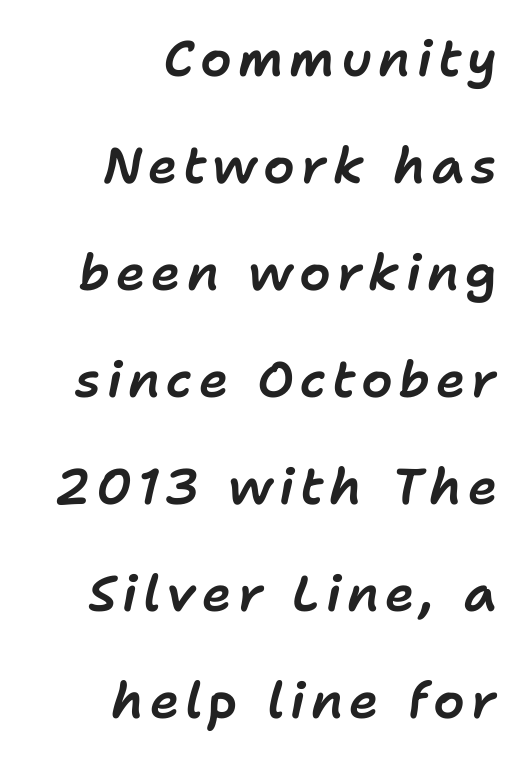
Has an underline been added? It has not. The rendering uses natural spacing where letterforms have individual widths. Tall strokes in this sample are angled rather than plumb. In terms of leading, this rendering errs on the spacious side. A student would call this right alignment; a typographer would say flush right, rag left.
